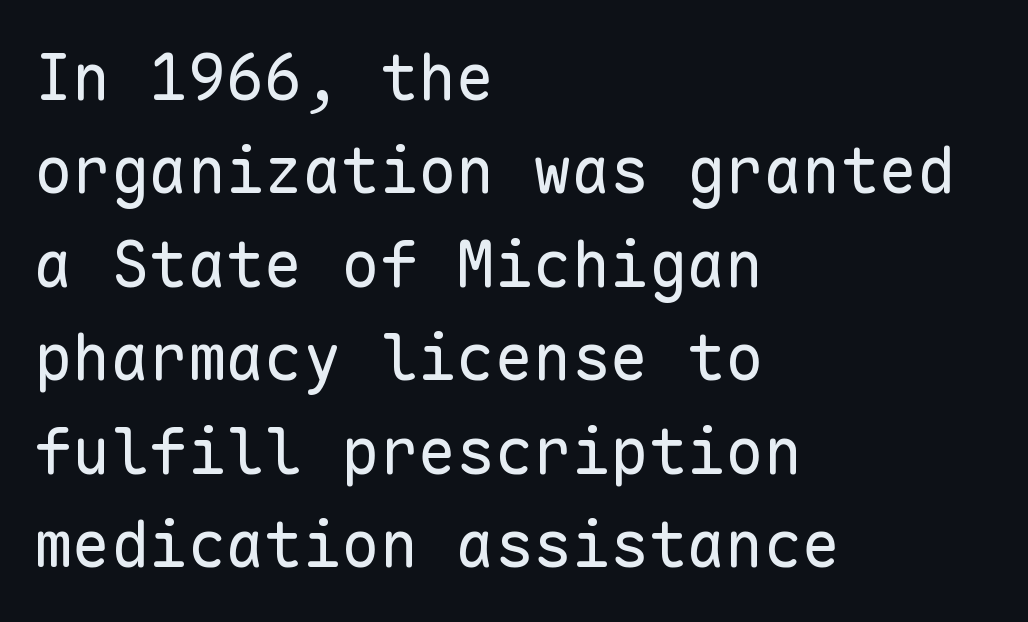
The image shows 64 px regular-weight sans-serif type, upright, monospaced; set left-aligned, normal line spacing (1.46x), normal letter spacing, not underlined; low stroke contrast and a medium x-height.
